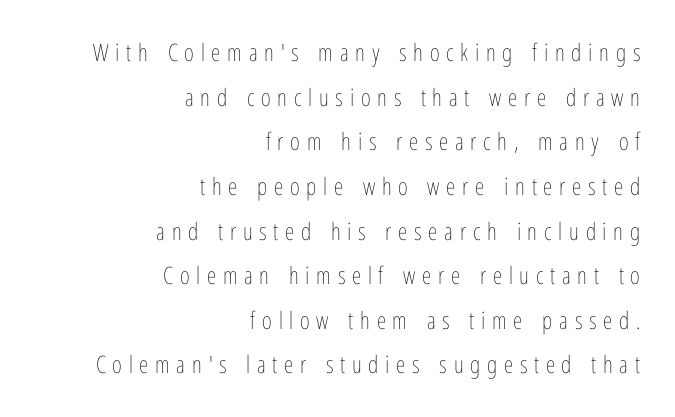
{"italic": "no", "bold": "no", "underline": "no", "align": "right", "line_spacing_ratio": 1.86, "letter_spacing": "wide", "letter_spacing_em": 0.28, "glyph_px": 24}
